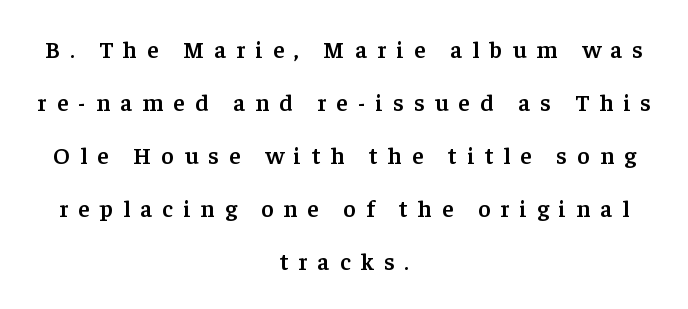
Q: Is the text bold? A: Semi-bold.
Q: Is the text italic (slanted)? A: No, it is upright.
Q: Is the text underlined? A: No.
Q: How is the paragraph aligned? A: Centered.
Q: Is the spacing between letters normal or unusually wide? A: Unusually wide.
Q: Is the spacing between lines tight, normal or loose? A: Loose.
